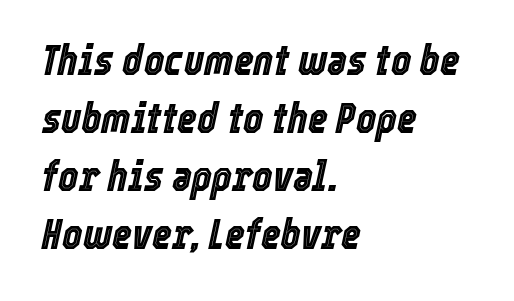
This rendering leaves character spacing at its baseline value. Line beginnings align vertically; line endings do not. Each letter keeps its own natural width here, so spacing adapts to shape. The space between consecutive lines is moderate. Tall strokes in this sample are angled rather than plumb.
